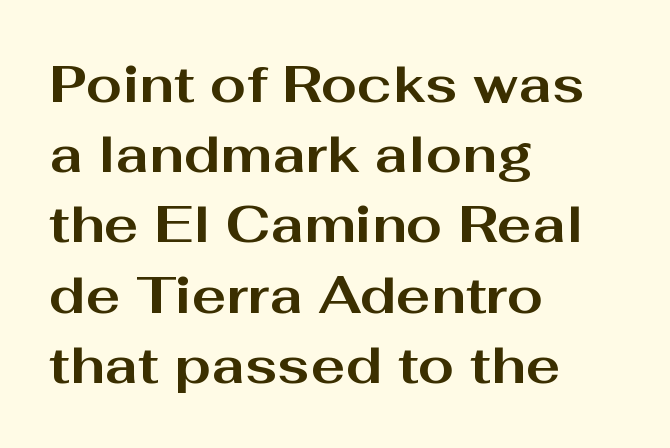
{"serif": "no", "italic": "no", "bold": "yes", "weight": "bold", "width": "wide", "stroke_contrast": "medium", "x_height": "medium", "monospaced": "no", "underline": "no", "align": "left", "line_spacing": "normal", "line_spacing_ratio": 1.35, "letter_spacing": "normal", "letter_spacing_em": 0.0, "glyph_px": 52}
